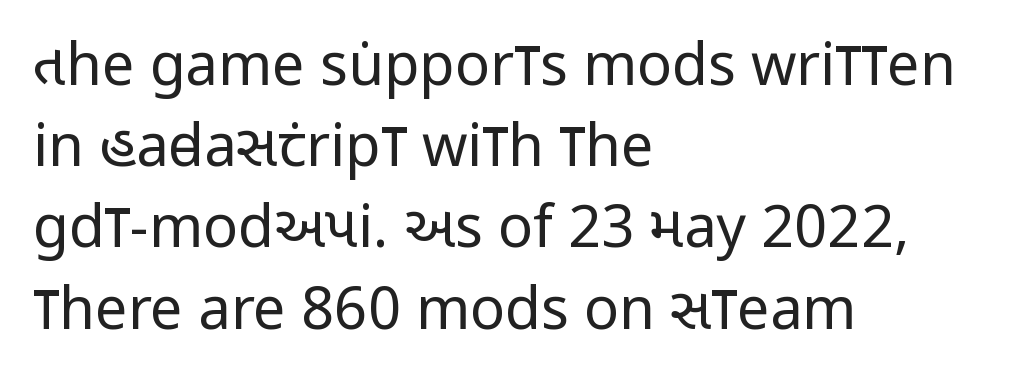
The image shows 58 px regular-weight, condensed sans-serif type, upright; set left-aligned, normal line spacing (1.4x), normal letter spacing, not underlined; low stroke contrast and a large x-height.
